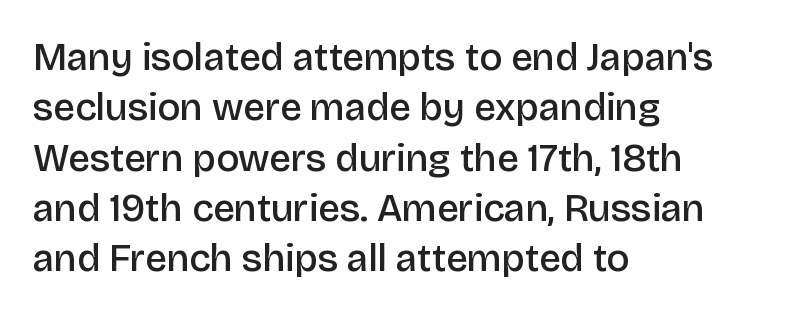
{"serif": "no", "italic": "no", "bold": "semi", "weight": "semibold", "width": "normal", "stroke_contrast": "low", "x_height": "large", "monospaced": "no", "underline": "no", "align": "left", "line_spacing": "normal", "line_spacing_ratio": 1.29, "letter_spacing": "normal", "letter_spacing_em": 0.0, "glyph_px": 39}
